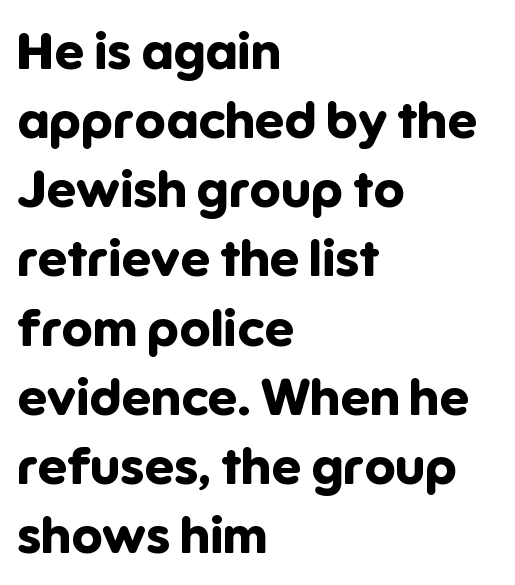
Q: Is the text bold? A: Yes.
Q: Is the text italic (slanted)? A: No, it is upright.
Q: Is the typeface a serif or a sans-serif typeface? A: Sans-serif.
Q: Is the text underlined? A: No.
Q: How is the paragraph aligned? A: Left-aligned.
Q: Is the spacing between letters normal or unusually wide? A: Normal.
Q: Is the spacing between lines tight, normal or loose? A: Normal.
Q: Width (condensed, normal, or wide)? A: Normal.
Q: Stroke contrast? A: Low.
Q: x-height? A: Medium.
Q: Monospaced? A: No.
